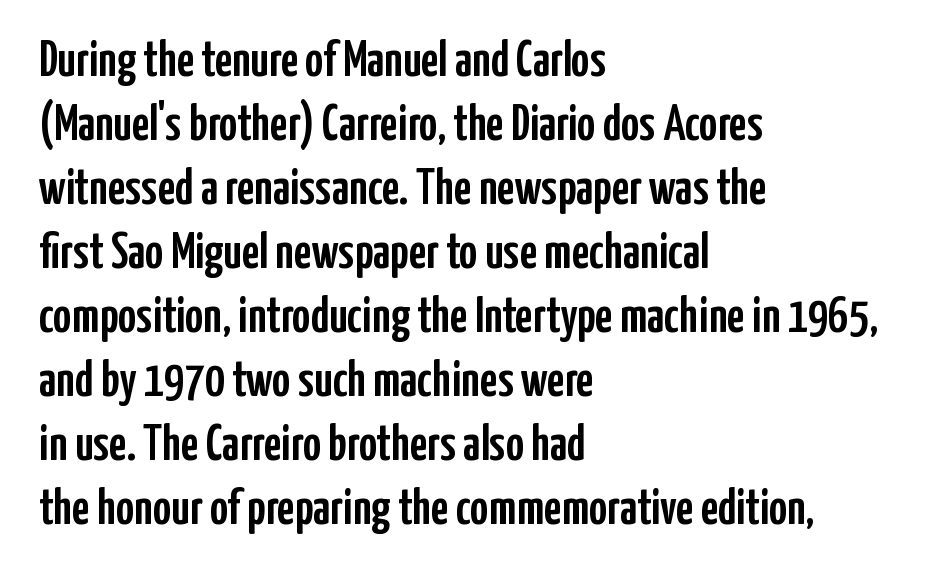
{"serif": "no", "italic": "no", "width": "condensed", "stroke_contrast": "low", "x_height": "medium", "monospaced": "no", "underline": "no", "align": "left", "line_spacing": "normal", "line_spacing_ratio": 1.28, "letter_spacing": "normal", "letter_spacing_em": 0.0, "glyph_px": 50}
